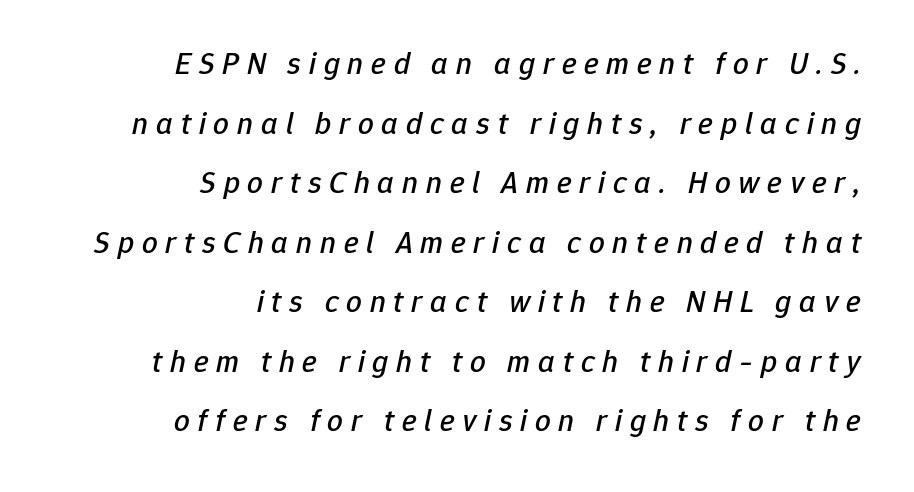
Q: Is the text italic (slanted)? A: Yes, it leans right by about 12 degrees.
Q: Is the text underlined? A: No.
Q: How is the paragraph aligned? A: Right-aligned.
Q: Is the spacing between letters normal or unusually wide? A: Unusually wide.
Q: Is the spacing between lines tight, normal or loose? A: Loose.
Q: Width (condensed, normal, or wide)? A: Normal.
Q: Stroke contrast? A: Low.
Q: x-height? A: Medium.
Q: Monospaced? A: No.
